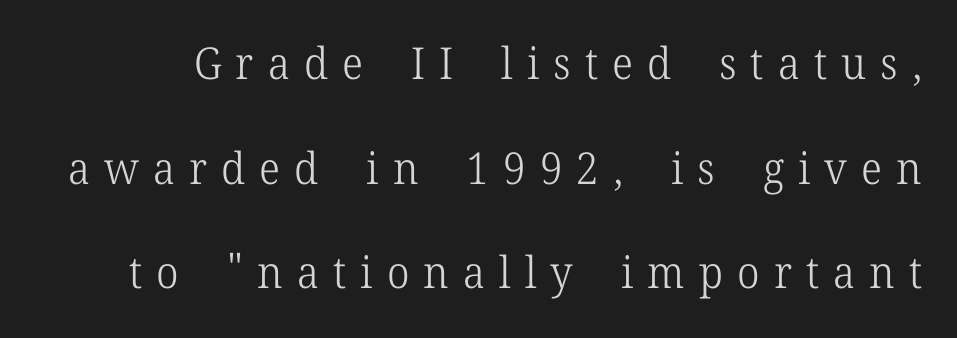
Varying glyph widths throughout — classic text-font behaviour. No heavy texture on the line: the type isn't bold. Check where the strokes stop: tiny serifs finish them off. The specimen omits any rule beneath the text block's lines. Loosely led — the rows are spread out.
